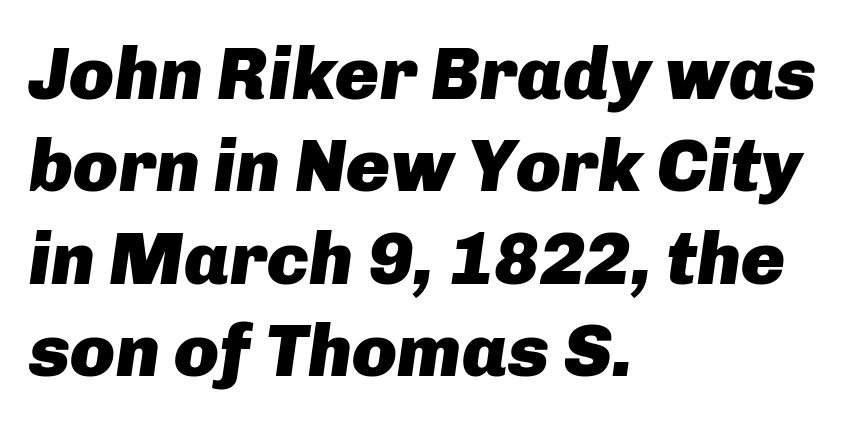
The image shows 74 px heavy type, italic (leaning right); set left-aligned, normal line spacing (1.25x), normal letter spacing, not underlined; low stroke contrast and a medium x-height.
